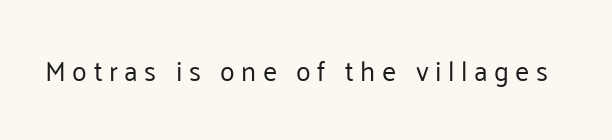
This sample uses expanded letter spacing, leaving extra air between glyphs. When letters stand straight like this, we call the style roman or upright. Is the type heavy? It reads as light-to-regular instead. Nobody drew a line under any word here.
